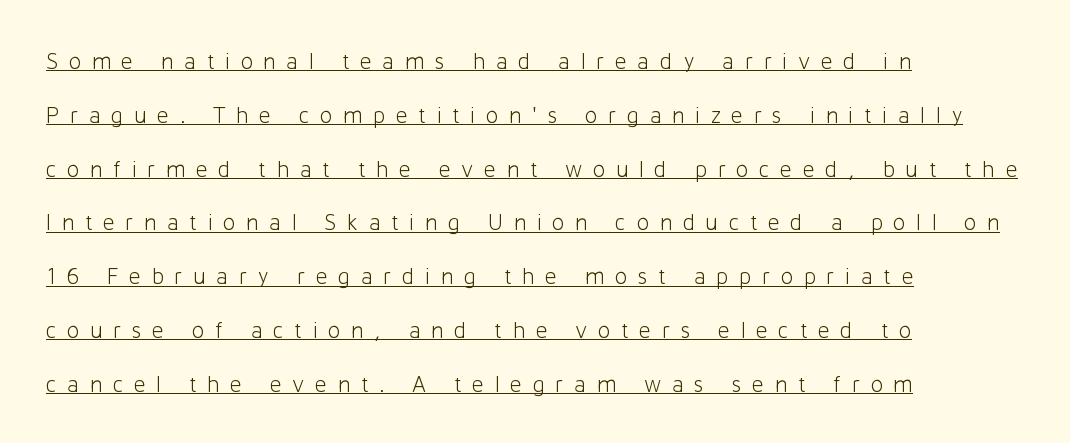
{"italic": "no", "bold": "no", "underline": "yes", "align": "left", "line_spacing": "loose", "line_spacing_ratio": 2.34, "letter_spacing": "wide", "letter_spacing_em": 0.46, "glyph_px": 23}
